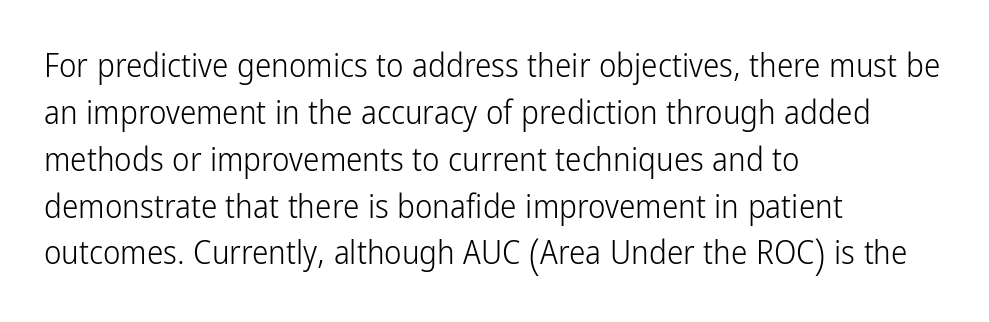
Q: Is the text bold? A: No.
Q: Is the text italic (slanted)? A: No, it is upright.
Q: Is the typeface a serif or a sans-serif typeface? A: Sans-serif.
Q: Is the text underlined? A: No.
Q: How is the paragraph aligned? A: Left-aligned.
Q: Is the spacing between letters normal or unusually wide? A: Normal.
Q: Is the spacing between lines tight, normal or loose? A: Normal.
Q: Width (condensed, normal, or wide)? A: Condensed.
Q: Stroke contrast? A: Low.
Q: x-height? A: Medium.
Q: Monospaced? A: No.
